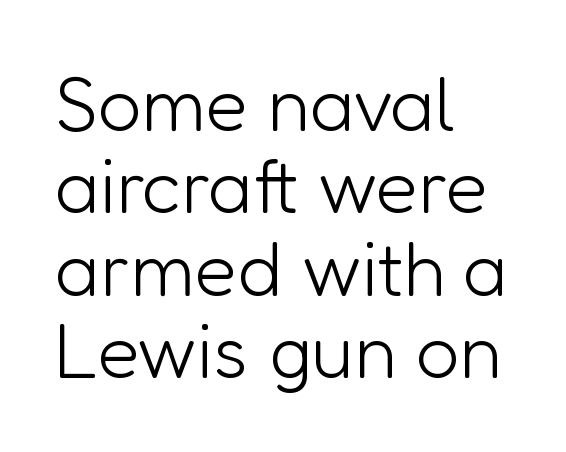
{"serif": "no", "italic": "no", "bold": "no", "weight": "light", "width": "normal", "stroke_contrast": "low", "x_height": "medium", "monospaced": "no", "underline": "no", "align": "left", "line_spacing": "tight", "line_spacing_ratio": 1.07, "letter_spacing": "normal", "letter_spacing_em": 0.0, "glyph_px": 77}
